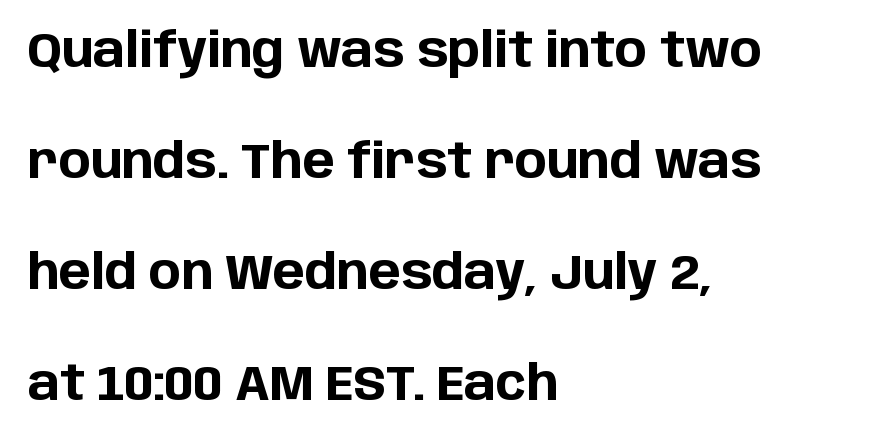
Q: Is the text bold? A: Yes.
Q: Is the text italic (slanted)? A: No, it is upright.
Q: Is the typeface a serif or a sans-serif typeface? A: Sans-serif.
Q: Is the text underlined? A: No.
Q: How is the paragraph aligned? A: Left-aligned.
Q: Is the spacing between letters normal or unusually wide? A: Normal.
Q: Is the spacing between lines tight, normal or loose? A: Loose.
Q: Width (condensed, normal, or wide)? A: Normal.
Q: Stroke contrast? A: Low.
Q: x-height? A: Large.
Q: Monospaced? A: No.
